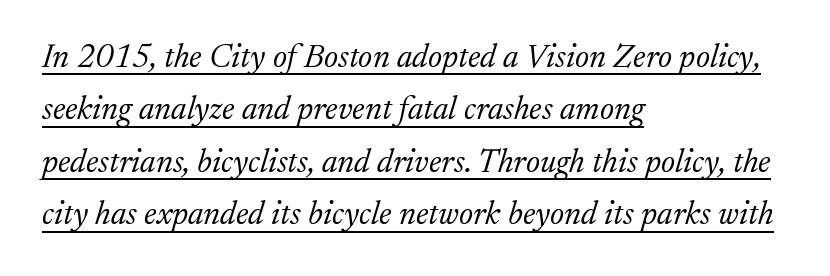
Honestly, the row spacing looks completely unremarkable. Designer's note — italics engaged. How are the letters spaced? Ordinarily, with no added tracking. Horizontal alignment here is leftward, the default for most running prose.
